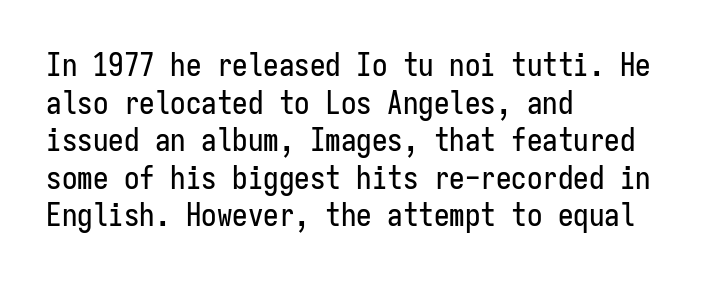
The lettering stays uniformly vertical, giving the passage a roman look. Is this a fixed-width face? Yes — each glyph sits in an identical cell. The letters carry no serifs — their stems end cleanly without finishing strokes. This rendering leaves character spacing at its baseline value.
